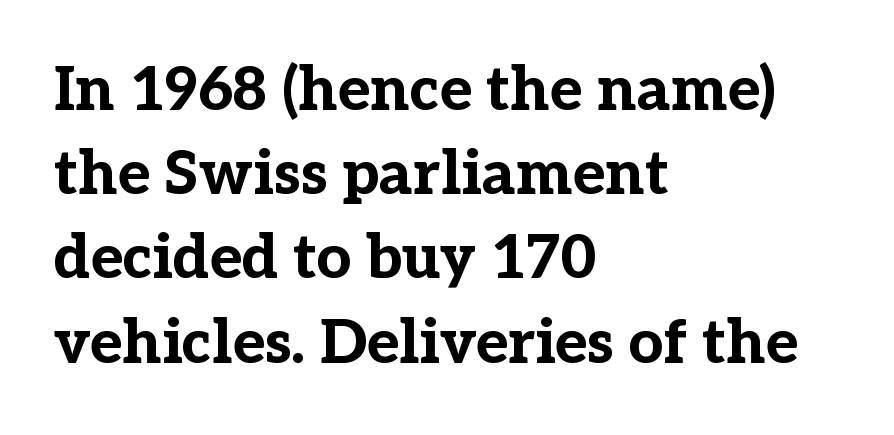
{"serif": "yes", "italic": "no", "bold": "yes", "weight": "bold", "width": "normal", "stroke_contrast": "low", "x_height": "medium", "monospaced": "no", "underline": "no", "align": "left", "line_spacing": "normal", "line_spacing_ratio": 1.38, "letter_spacing": "normal", "letter_spacing_em": 0.0, "glyph_px": 61}
